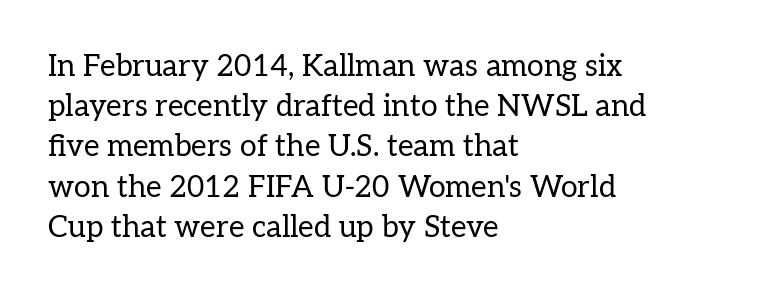
The type sits square on the baseline with zero lean. Vertically, the passage feels balanced, rows spaced as you'd expect. Words float on clear page, feet unadorned. Observe the ordinary spacing: letters are neighbours, not strangers. Notice how the passage keeps a crisp vertical edge on the left only.
